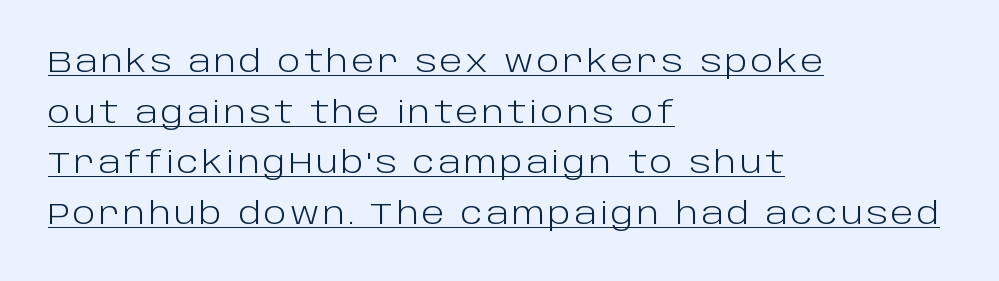
Q: Is the text bold? A: No.
Q: Is the text italic (slanted)? A: No, it is upright.
Q: Is the typeface a serif or a sans-serif typeface? A: Sans-serif.
Q: Is the text underlined? A: Yes.
Q: How is the paragraph aligned? A: Left-aligned.
Q: Is the spacing between lines tight, normal or loose? A: Normal.
Q: Width (condensed, normal, or wide)? A: Normal.
Q: Stroke contrast? A: Low.
Q: x-height? A: Large.
Q: Monospaced? A: No.
